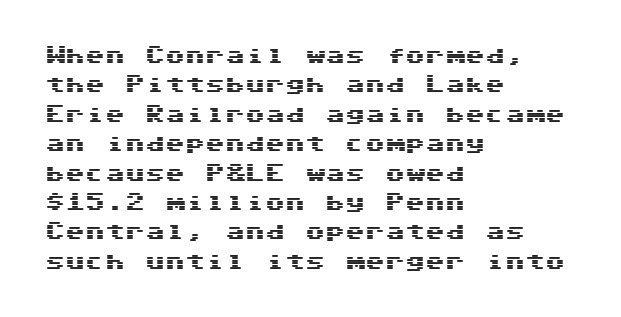
Q: Is the text italic (slanted)? A: No, it is upright.
Q: Is the text underlined? A: No.
Q: How is the paragraph aligned? A: Left-aligned.
Q: Is the spacing between letters normal or unusually wide? A: Normal.
Q: Is the spacing between lines tight, normal or loose? A: Normal.
